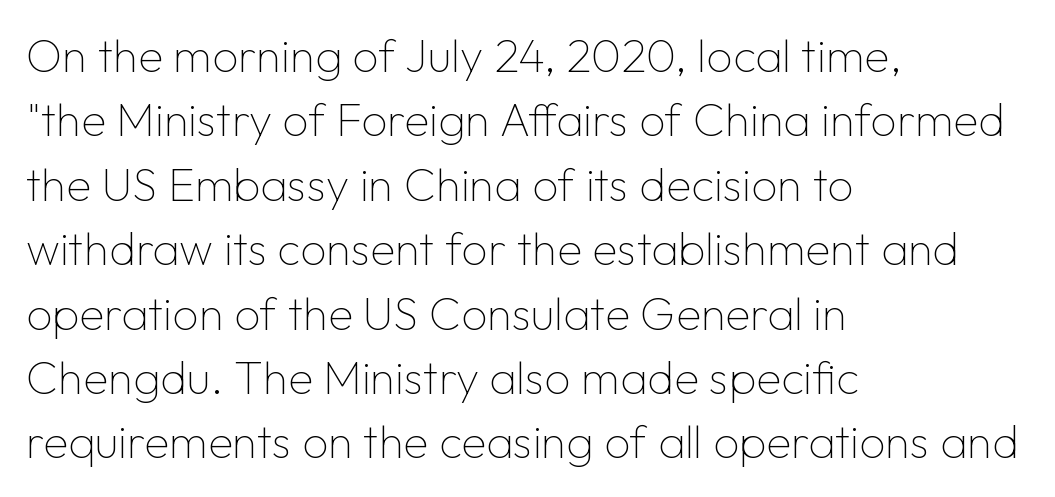
{"serif": "no", "italic": "no", "bold": "no", "weight": "thin", "width": "normal", "stroke_contrast": "low", "x_height": "medium", "monospaced": "no", "underline": "no", "align": "left", "line_spacing": "normal", "line_spacing_ratio": 1.4, "letter_spacing": "normal", "letter_spacing_em": 0.0, "glyph_px": 46}
